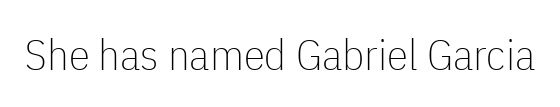
{"serif": "no", "italic": "no", "bold": "no", "weight": "thin", "width": "condensed", "stroke_contrast": "low", "x_height": "medium", "monospaced": "no", "underline": "no", "letter_spacing": "normal", "letter_spacing_em": 0.0, "glyph_px": 43}
